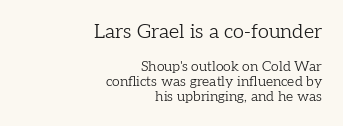
{"italic": "no", "bold": "no", "underline": "no", "align": "right", "line_spacing": "tight", "line_spacing_ratio": 1.09, "letter_spacing": "normal", "letter_spacing_em": 0.0, "larger_block": "first", "size_ratio": 1.43, "glyph_px": 20}
